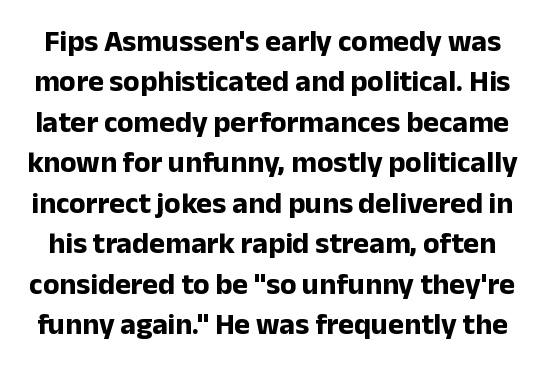
The image shows 30 px bold sans-serif type, upright; set normal line spacing (1.35x), normal letter spacing, not underlined; low stroke contrast and a medium x-height.
